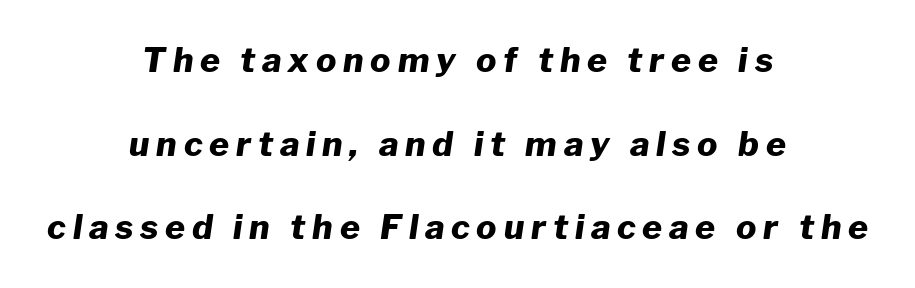
The image shows 34 px heavy type, italic (leaning right); set centered, loose line spacing (2.46x), unusually wide letter spacing (+0.2 em), not underlined; low stroke contrast and a medium x-height.
